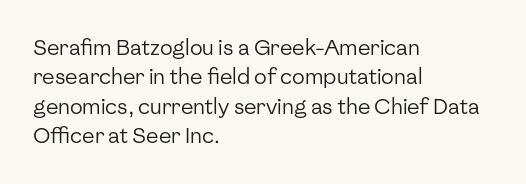
A clean baseline with only descenders dipping below it. If you drew a line through each stem, it would be perfectly vertical. Honestly, the row spacing looks completely unremarkable. Is this a heavy cut? Hardly; it is regular or lighter.
